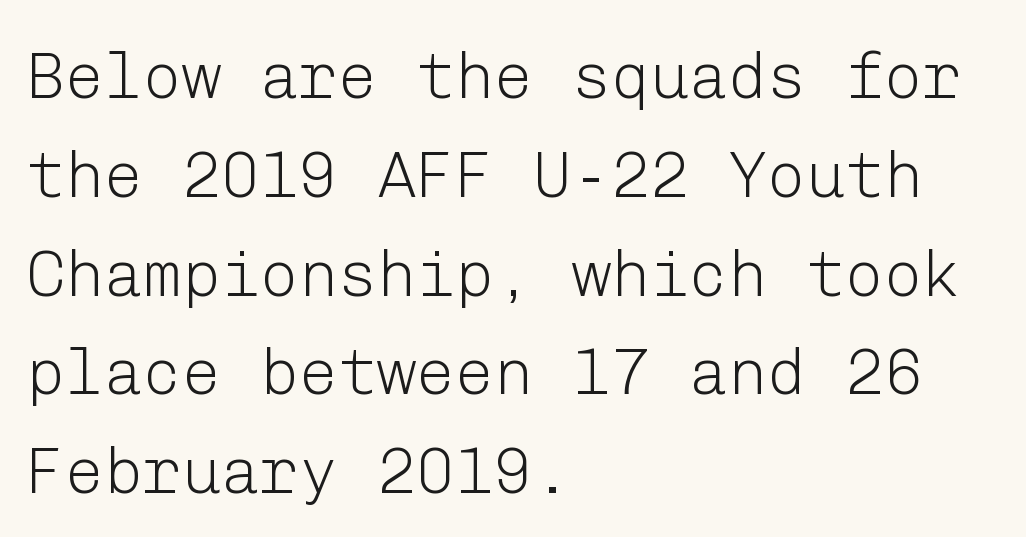
The characters display no serif detailing; their extremities are plain. Beneath every word, the page is bare. There is no visible air inserted between adjacent glyphs. No extra ink here — the face is not bold.
